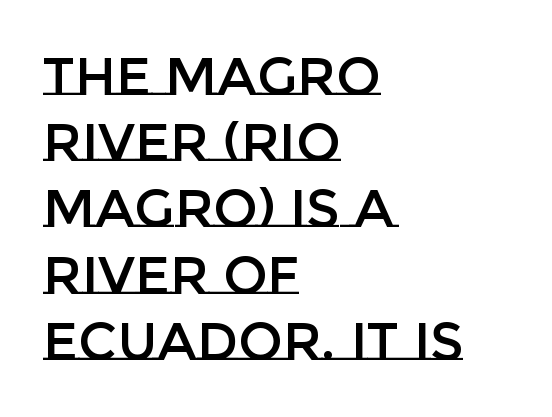
{"italic": "no", "width": "normal", "stroke_contrast": "low", "x_height": "large", "monospaced": "no", "underline": "no", "align": "left", "line_spacing": "normal", "line_spacing_ratio": 1.25, "letter_spacing": "normal", "letter_spacing_em": 0.0, "glyph_px": 53}
